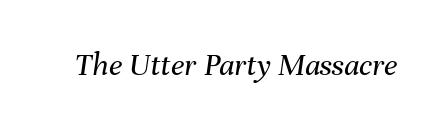
{"italic": "yes", "lean": "right", "slant_degrees": 8, "bold": "no", "weight": "regular", "width": "normal", "stroke_contrast": "medium", "x_height": "medium", "monospaced": "no", "underline": "no", "letter_spacing": "normal", "letter_spacing_em": 0.0, "glyph_px": 33}
